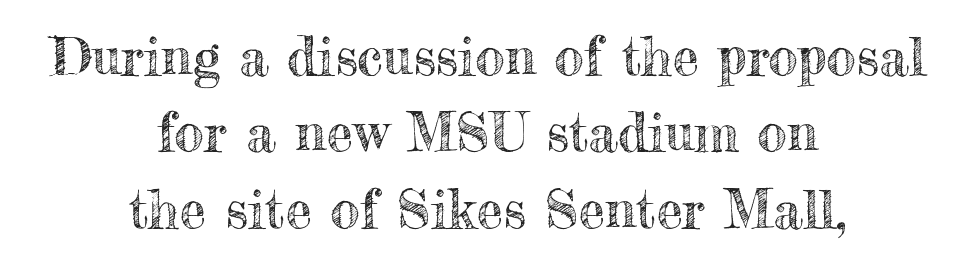
It's the straight-up-and-down kind of type. A typesetter would call this leading conventional body-copy spacing. Plain, unruled lines of type. A typesetter would call this zero additional tracking.
